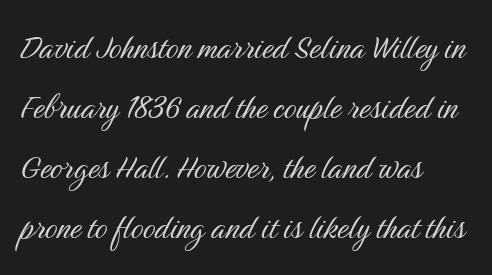
{"serif": "no", "bold": "no", "weight": "light", "width": "condensed", "stroke_contrast": "medium", "x_height": "medium", "monospaced": "no", "underline": "no", "align": "left", "line_spacing": "normal", "line_spacing_ratio": 1.54, "letter_spacing": "normal", "letter_spacing_em": 0.0, "glyph_px": 39}
